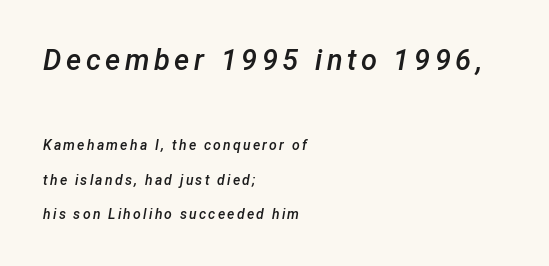
{"italic": "yes", "lean": "right", "slant_degrees": 12, "bold": "semi", "weight": "semibold", "width": "normal", "stroke_contrast": "low", "x_height": "medium", "monospaced": "no", "underline": "no", "align": "left", "line_spacing": "loose", "line_spacing_ratio": 2.45, "larger_block": "first", "size_ratio": 2.07, "glyph_px": 29}
